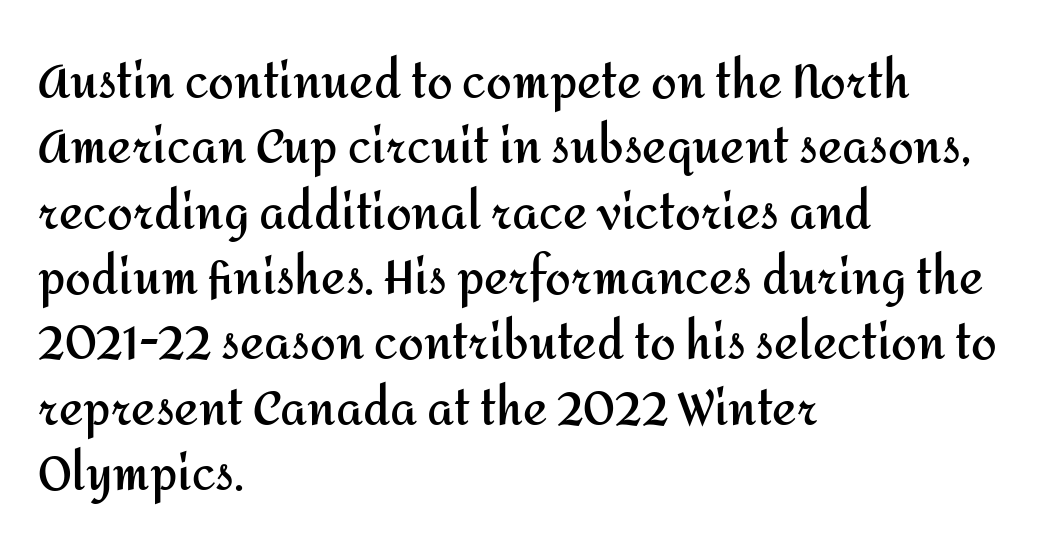
Q: Is the text bold? A: Yes.
Q: Is the text italic (slanted)? A: No, it is upright.
Q: Is the typeface a serif or a sans-serif typeface? A: Sans-serif.
Q: Is the text underlined? A: No.
Q: How is the paragraph aligned? A: Left-aligned.
Q: Is the spacing between letters normal or unusually wide? A: Normal.
Q: Is the spacing between lines tight, normal or loose? A: Normal.
Q: Width (condensed, normal, or wide)? A: Normal.
Q: Stroke contrast? A: Medium.
Q: x-height? A: Medium.
Q: Monospaced? A: No.
